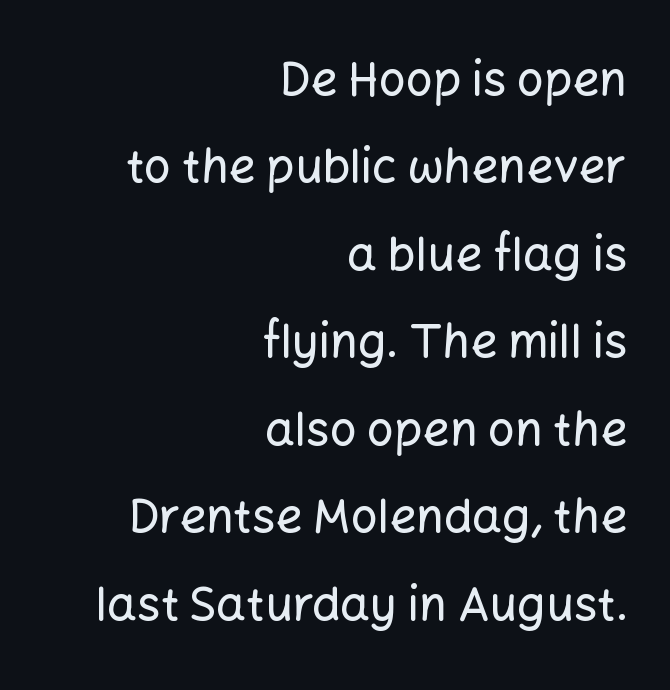
Q: Is the text italic (slanted)? A: No, it is upright.
Q: Is the typeface a serif or a sans-serif typeface? A: Sans-serif.
Q: Is the text underlined? A: No.
Q: How is the paragraph aligned? A: Right-aligned.
Q: Is the spacing between letters normal or unusually wide? A: Normal.
Q: Width (condensed, normal, or wide)? A: Normal.
Q: Stroke contrast? A: Low.
Q: x-height? A: Medium.
Q: Monospaced? A: No.
